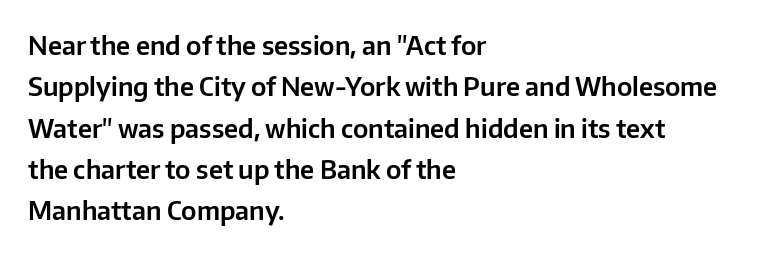
{"italic": "no", "underline": "no", "align": "left", "line_spacing": "normal", "line_spacing_ratio": 1.59, "letter_spacing": "normal", "letter_spacing_em": 0.0, "glyph_px": 26}
